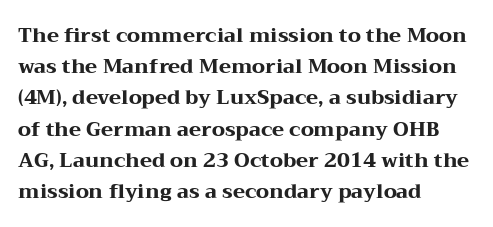
The image shows 20 px bold type, upright; set left-aligned, normal line spacing (1.56x), normal letter spacing, not underlined.
